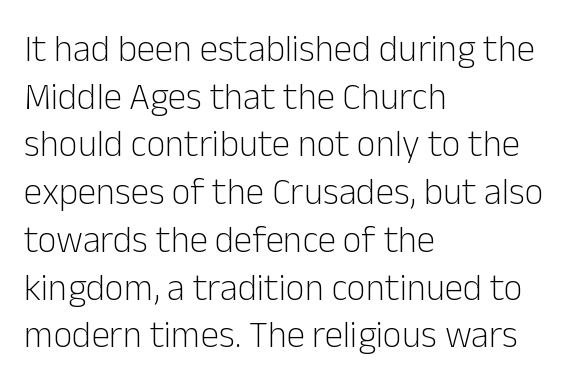
The letters advance in unequal steps, a hallmark of proportional type. Posture: straight, roman, zero tilt. This block has exactly the height ordinary leading produces. Left-aligned paragraph, ragged on the right. To sum up the face: it is a sans, with no serifs.
